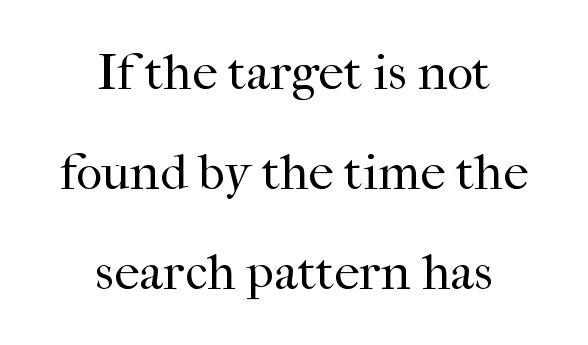
{"serif": "yes", "italic": "no", "bold": "no", "weight": "regular", "width": "normal", "stroke_contrast": "high", "x_height": "medium", "monospaced": "no", "underline": "no", "align": "center", "line_spacing": "loose", "line_spacing_ratio": 1.96, "letter_spacing": "normal", "letter_spacing_em": 0.0, "glyph_px": 51}
